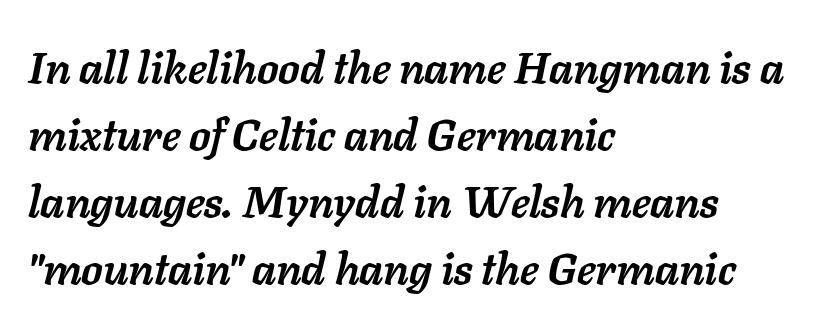
Q: Is the text bold? A: Yes.
Q: Is the text italic (slanted)? A: Yes, it leans right by about 11 degrees.
Q: Is the text underlined? A: No.
Q: How is the paragraph aligned? A: Left-aligned.
Q: Is the spacing between letters normal or unusually wide? A: Normal.
Q: Is the spacing between lines tight, normal or loose? A: Normal.
Q: Width (condensed, normal, or wide)? A: Normal.
Q: Stroke contrast? A: Low.
Q: x-height? A: Medium.
Q: Monospaced? A: No.
